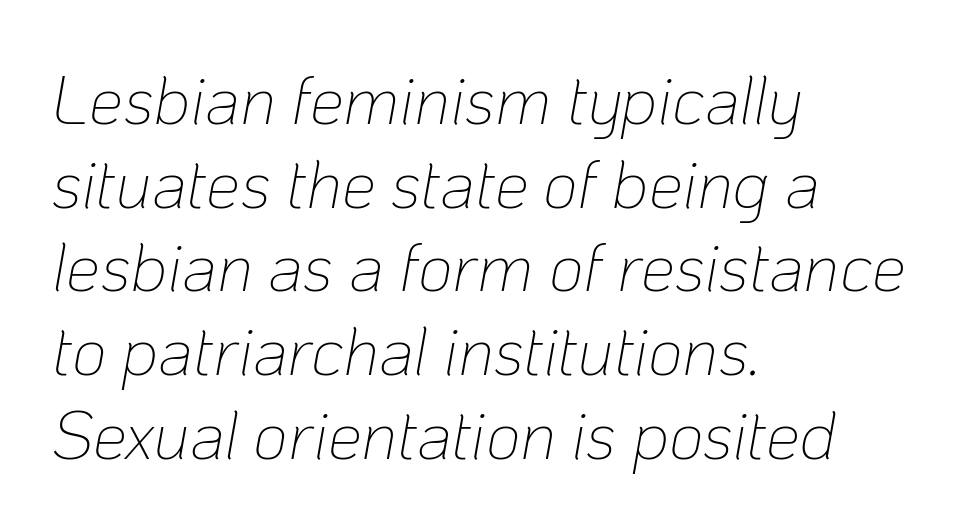
This sample is left-justified, so line endings fall wherever the words run out. Does extra space separate the letters? No, they use regular spacing. The rendering uses natural spacing where letterforms have individual widths. Each stroke keeps to a modest, everyday thickness or less. The words here are not underlined.
